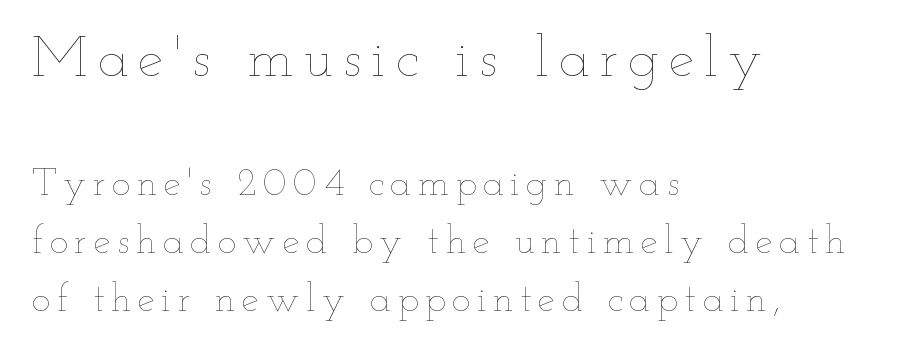
Q: Is the text bold? A: No.
Q: Is the text italic (slanted)? A: No, it is upright.
Q: Is the text underlined? A: No.
Q: How is the paragraph aligned? A: Left-aligned.
Q: Is the spacing between lines tight, normal or loose? A: Normal.
Q: Which block of text is set in a larger size, the first (top) or the second (bottom)? A: The first (top) one.
Q: Width (condensed, normal, or wide)? A: Wide.
Q: Stroke contrast? A: Low.
Q: x-height? A: Small.
Q: Monospaced? A: No.
